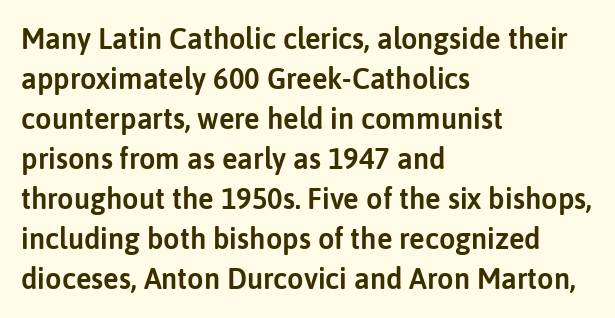
The image shows 29 px sans-serif type, upright; set left-aligned, normal line spacing (1.38x), normal letter spacing, not underlined; low stroke contrast and a medium x-height.
